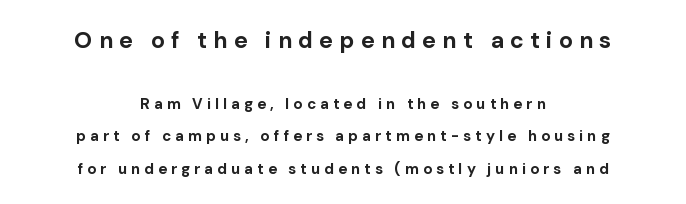
{"italic": "no", "bold": "yes", "underline": "no", "align": "center", "line_spacing": "loose", "line_spacing_ratio": 2.18, "letter_spacing": "wide", "letter_spacing_em": 0.27, "larger_block": "first", "size_ratio": 1.53, "glyph_px": 23}
